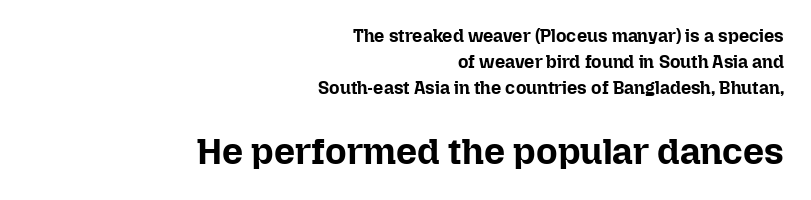
In terms of posture, this sample is upright. The type is set solid horizontally, with unmodified tracking. The compositor pushed each line to the right boundary. Underline: absent. Do the characters align in a grid? No, the font is proportional. Does the bottom block carry the larger type? Yes, it does.
